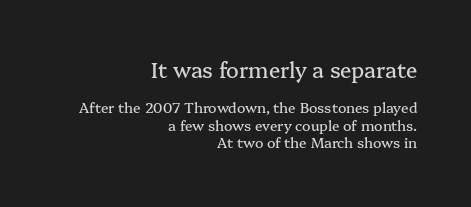
{"italic": "no", "underline": "no", "align": "right", "line_spacing": "normal", "line_spacing_ratio": 1.25, "letter_spacing": "normal", "letter_spacing_em": 0.0, "larger_block": "first", "size_ratio": 1.5, "glyph_px": 21}
